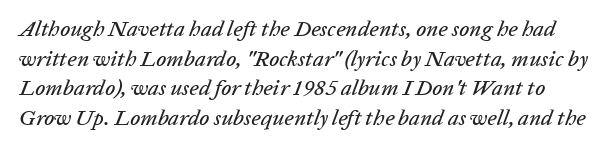
The image shows 22 px text type, italic (leaning right); set normal line spacing (1.35x), normal letter spacing, not underlined.
